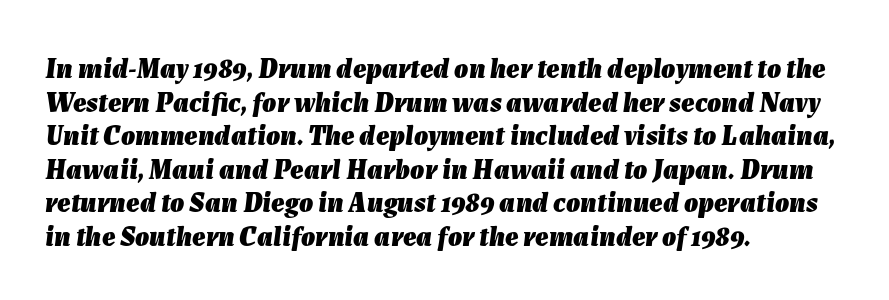
{"italic": "yes", "lean": "right", "slant_degrees": 7, "bold": "yes", "weight": "heavy", "width": "normal", "stroke_contrast": "low", "x_height": "medium", "monospaced": "no", "underline": "no", "align": "left", "line_spacing_ratio": 1.2, "letter_spacing": "normal", "letter_spacing_em": 0.0, "glyph_px": 28}
